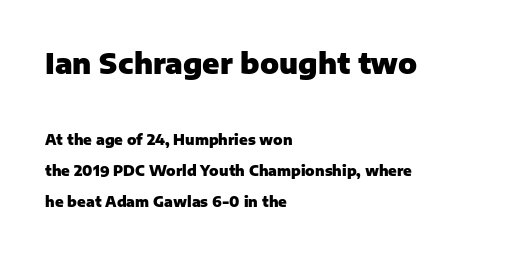
Q: Is the text bold? A: Yes.
Q: Is the text italic (slanted)? A: No, it is upright.
Q: Is the typeface a serif or a sans-serif typeface? A: Sans-serif.
Q: Is the text underlined? A: No.
Q: How is the paragraph aligned? A: Left-aligned.
Q: Is the spacing between letters normal or unusually wide? A: Normal.
Q: Is the spacing between lines tight, normal or loose? A: Loose.
Q: Which block of text is set in a larger size, the first (top) or the second (bottom)? A: The first (top) one.
Q: Width (condensed, normal, or wide)? A: Normal.
Q: Stroke contrast? A: Low.
Q: x-height? A: Medium.
Q: Monospaced? A: No.
